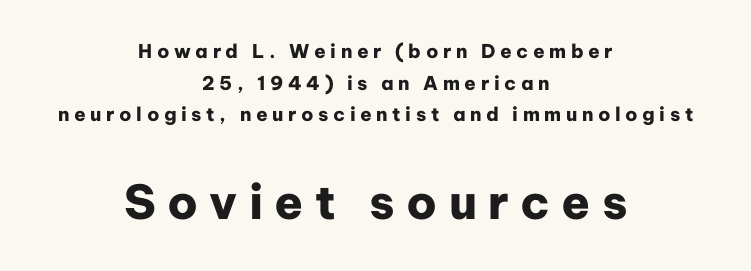
{"serif": "no", "italic": "no", "bold": "yes", "weight": "heavy", "width": "normal", "stroke_contrast": "low", "x_height": "medium", "monospaced": "no", "underline": "no", "align": "center", "line_spacing": "normal", "line_spacing_ratio": 1.67, "letter_spacing": "wide", "letter_spacing_em": 0.24, "larger_block": "second", "size_ratio": 2.47, "glyph_px": 47}
